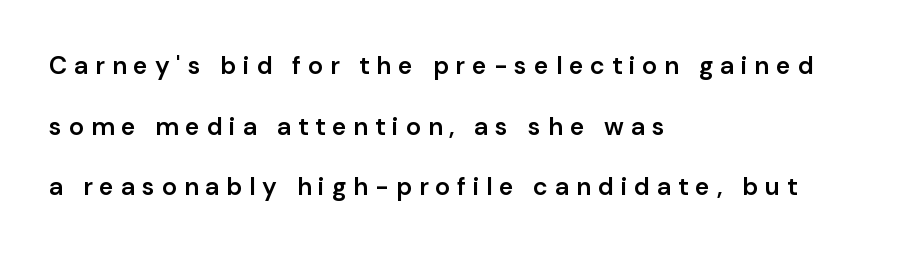
The image shows 25 px text type, upright; set left-aligned, loose line spacing (2.43x), unusually wide letter spacing (+0.27 em), not underlined.
